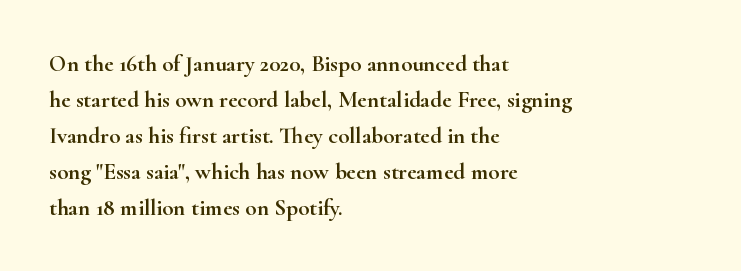
The passage shown has conventional tracking throughout. The axis of the letterforms is exactly vertical. In CSS terms this would be text-align: left. The area under the type is left untouched.
